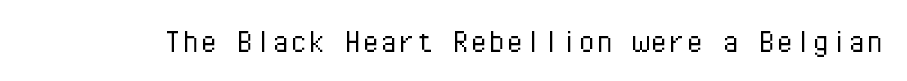
{"serif": "no", "italic": "no", "bold": "no", "weight": "light", "width": "normal", "stroke_contrast": "low", "x_height": "medium", "monospaced": "yes", "underline": "no", "letter_spacing": "normal", "letter_spacing_em": 0.0, "glyph_px": 36}
